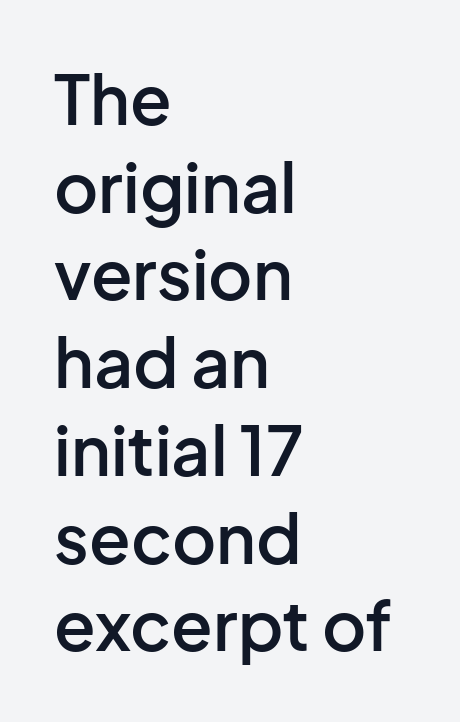
Nope, not italic — everything's standing straight. Each letter keeps its own natural width here, so spacing adapts to shape. The face used here is rendered with its standard letterfit. Quick note: underline off.
